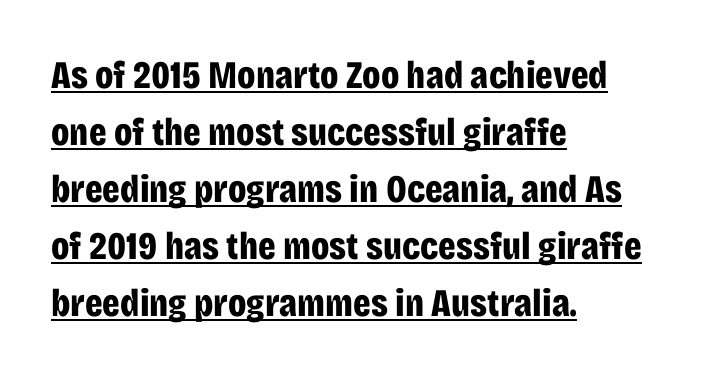
No feet cap the strokes, marking this as sans-serif type. Look at the tracking — it's just the regular setting, nothing added. Here the designer chose a conventional face with non-uniform glyph widths. Look at the stroke-to-counter ratio: heavy, a bold. Quick note: underline on. Ordinary non-slanted type is in use.
